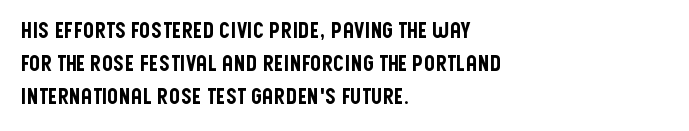
The image shows 22 px text type, upright; set left-aligned, normal line spacing (1.49x), normal letter spacing, not underlined.
